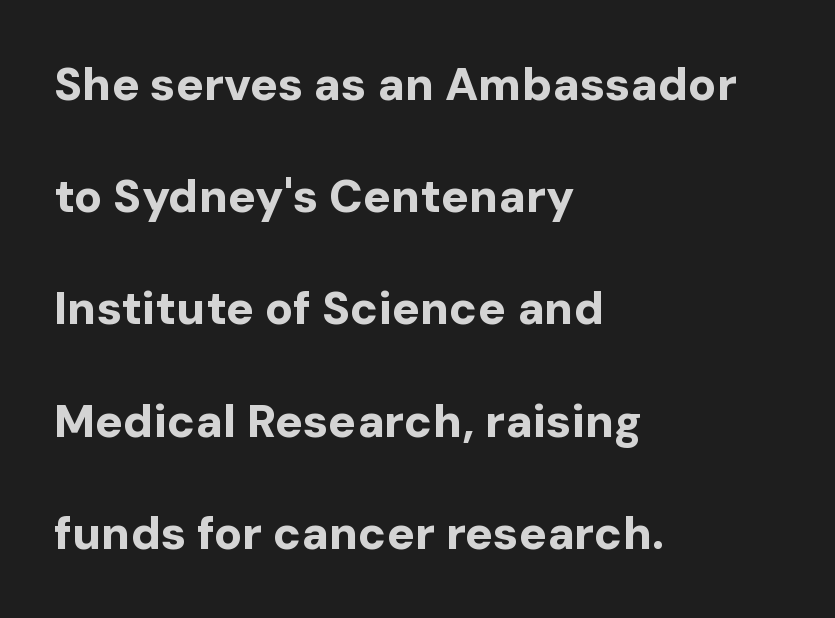
Q: Is the text bold? A: Yes.
Q: Is the text italic (slanted)? A: No, it is upright.
Q: Is the typeface a serif or a sans-serif typeface? A: Sans-serif.
Q: Is the text underlined? A: No.
Q: How is the paragraph aligned? A: Left-aligned.
Q: Is the spacing between letters normal or unusually wide? A: Normal.
Q: Is the spacing between lines tight, normal or loose? A: Loose.
Q: Width (condensed, normal, or wide)? A: Normal.
Q: Stroke contrast? A: Low.
Q: x-height? A: Medium.
Q: Monospaced? A: No.
